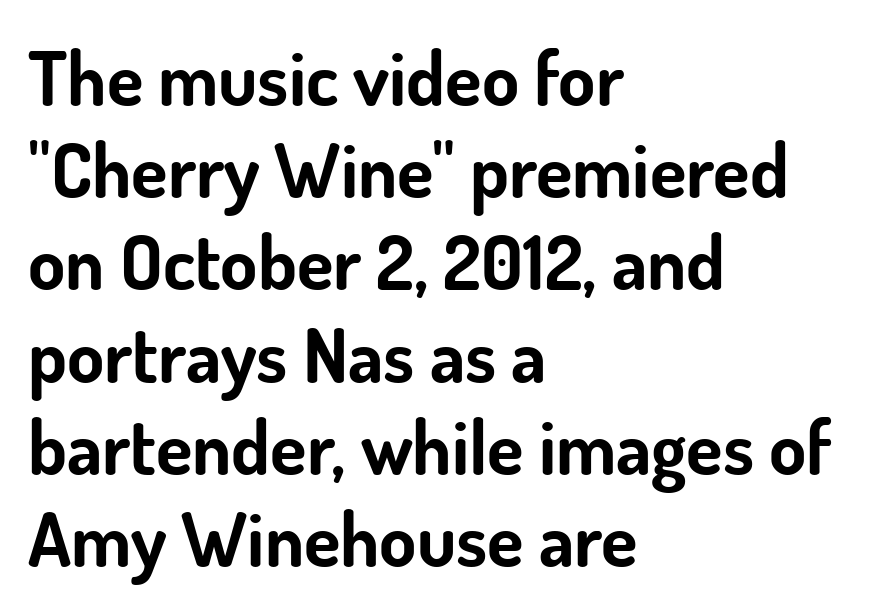
Q: Is the text bold? A: Yes.
Q: Is the text italic (slanted)? A: No, it is upright.
Q: Is the typeface a serif or a sans-serif typeface? A: Sans-serif.
Q: Is the text underlined? A: No.
Q: How is the paragraph aligned? A: Left-aligned.
Q: Is the spacing between letters normal or unusually wide? A: Normal.
Q: Width (condensed, normal, or wide)? A: Normal.
Q: Stroke contrast? A: Low.
Q: x-height? A: Small.
Q: Monospaced? A: No.
